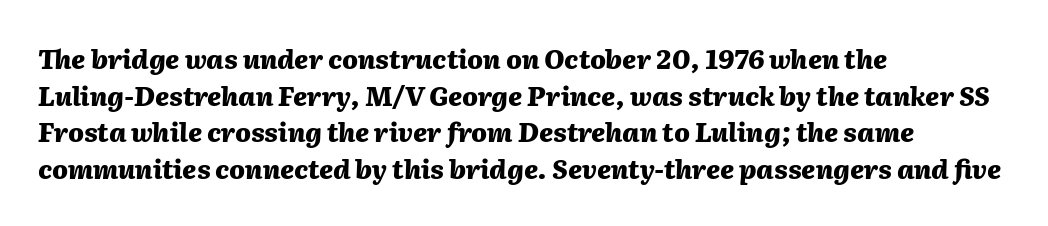
{"italic": "yes", "lean": "right", "slant_degrees": 2, "bold": "yes", "underline": "no", "align": "left", "line_spacing": "normal", "line_spacing_ratio": 1.41, "letter_spacing": "normal", "letter_spacing_em": 0.0, "glyph_px": 26}
